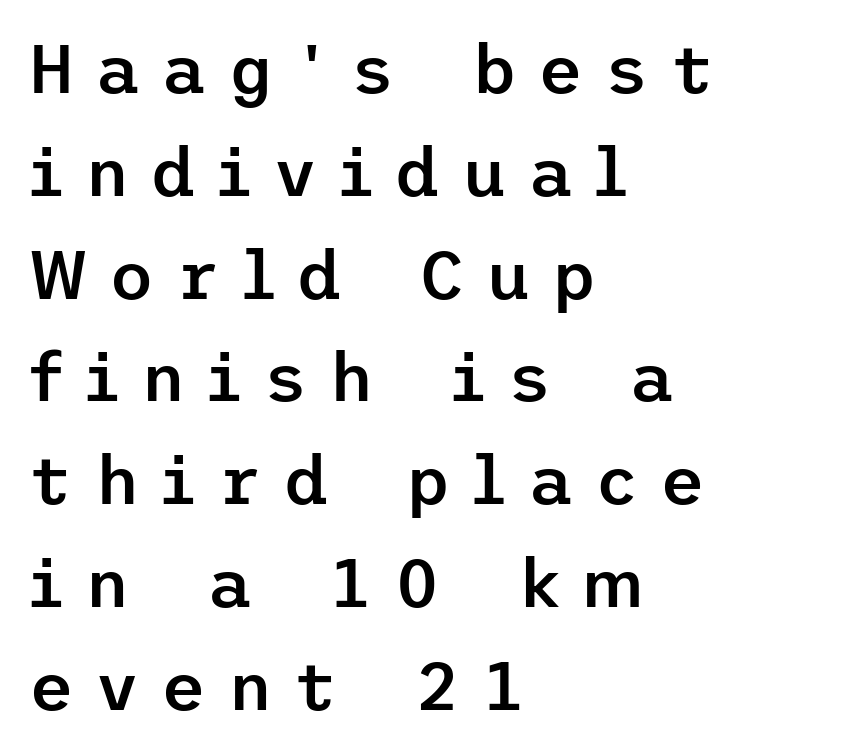
Q: Is the text bold? A: Semi-bold.
Q: Is the text italic (slanted)? A: No, it is upright.
Q: Is the typeface a serif or a sans-serif typeface? A: Sans-serif.
Q: Is the text underlined? A: No.
Q: How is the paragraph aligned? A: Left-aligned.
Q: Is the spacing between letters normal or unusually wide? A: Unusually wide.
Q: Is the spacing between lines tight, normal or loose? A: Normal.
Q: Width (condensed, normal, or wide)? A: Normal.
Q: Stroke contrast? A: Low.
Q: x-height? A: Medium.
